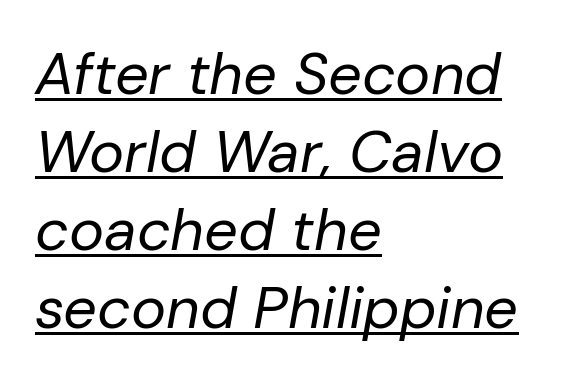
The glyphs look as if they've been sheared to an angle. Nothing heavy about these letters — not bold at all. The paragraph shown leans on its left margin. Each letter keeps its own natural width here, so spacing adapts to shape. Honestly, the letter spacing is just normal — you wouldn't notice it.
